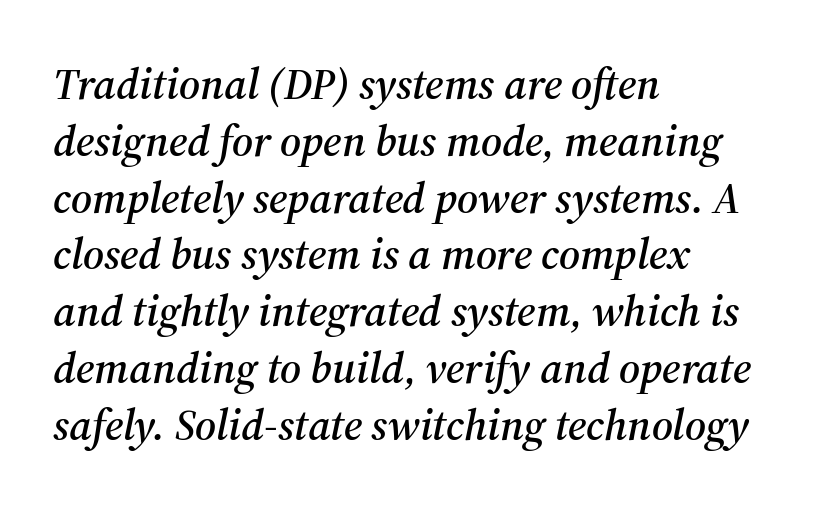
Q: Is the text italic (slanted)? A: Yes, it leans right by about 12 degrees.
Q: Is the typeface a serif or a sans-serif typeface? A: Serif.
Q: Is the text underlined? A: No.
Q: How is the paragraph aligned? A: Left-aligned.
Q: Is the spacing between letters normal or unusually wide? A: Normal.
Q: Is the spacing between lines tight, normal or loose? A: Normal.
Q: Width (condensed, normal, or wide)? A: Normal.
Q: Stroke contrast? A: Medium.
Q: x-height? A: Medium.
Q: Monospaced? A: No.
